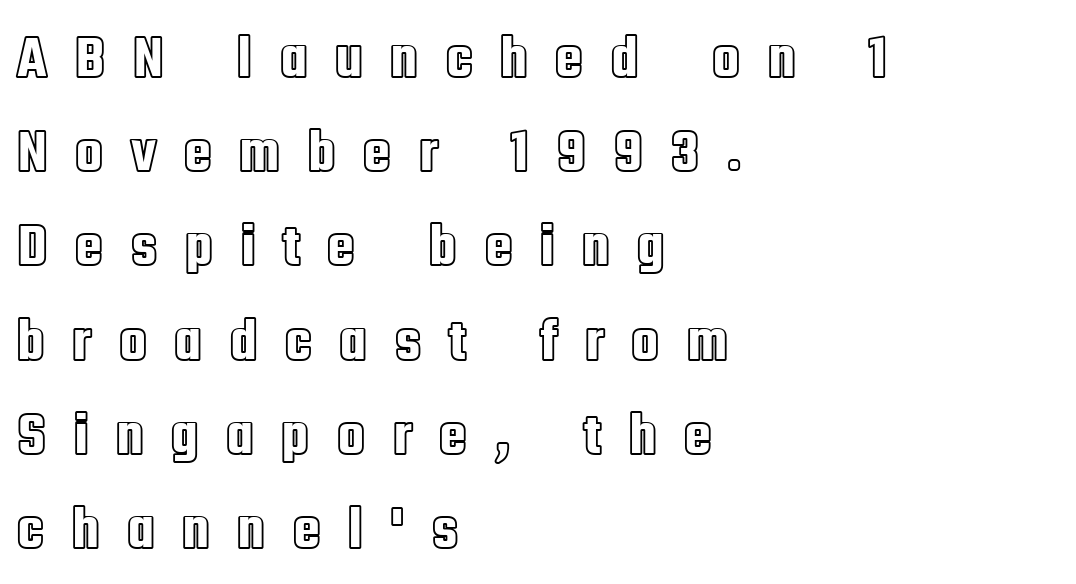
What's the leading like? Ordinary, nothing unusual. This is the regular roman posture of the typeface. The words here are not underlined. Reading down the block, your eye returns to a fixed left position each line. These lines are rendered in a variable-pitch font. Caption: expanded tracking, letters set apart.
